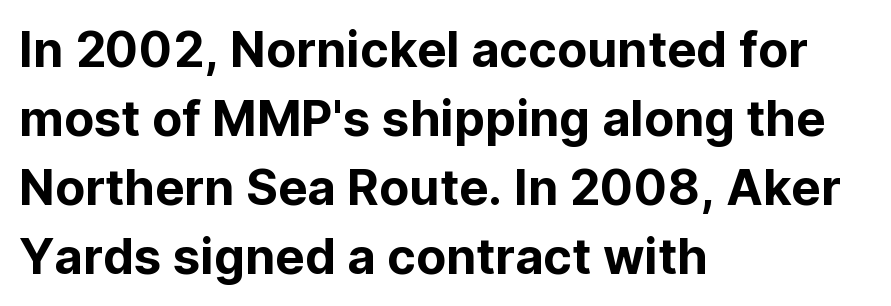
Q: Is the text italic (slanted)? A: No, it is upright.
Q: Is the typeface a serif or a sans-serif typeface? A: Sans-serif.
Q: Is the text underlined? A: No.
Q: How is the paragraph aligned? A: Left-aligned.
Q: Is the spacing between letters normal or unusually wide? A: Normal.
Q: Is the spacing between lines tight, normal or loose? A: Normal.
Q: Width (condensed, normal, or wide)? A: Normal.
Q: Stroke contrast? A: Low.
Q: x-height? A: Medium.
Q: Monospaced? A: No.
